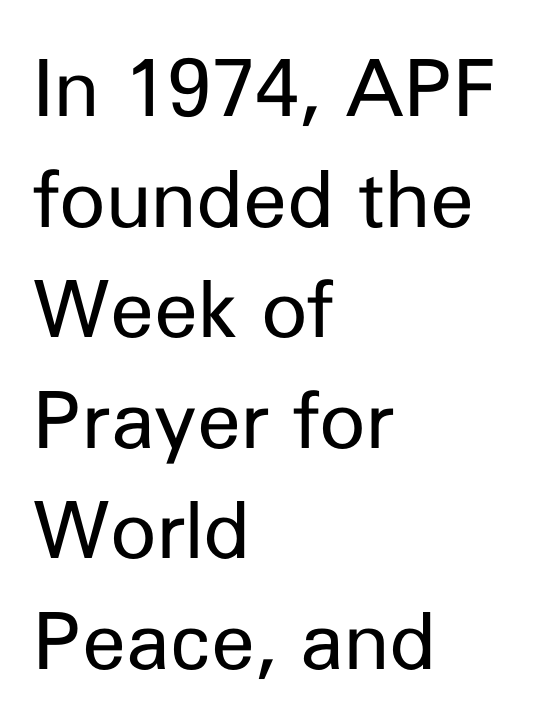
Here the designer chose a conventional face with non-uniform glyph widths. Glance below the letters and you will spot only blank space. When letters stand straight like this, we call the style roman or upright. Every row of glyphs begins at an identical x-position on the left.
